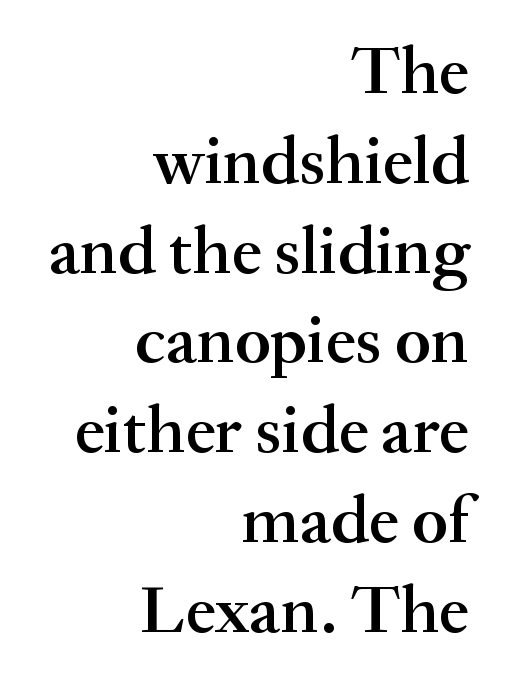
{"serif": "yes", "italic": "no", "bold": "semi", "weight": "semibold", "width": "normal", "stroke_contrast": "medium", "x_height": "small", "monospaced": "no", "underline": "no", "align": "right", "line_spacing": "normal", "line_spacing_ratio": 1.32, "letter_spacing": "normal", "letter_spacing_em": 0.0, "glyph_px": 68}
